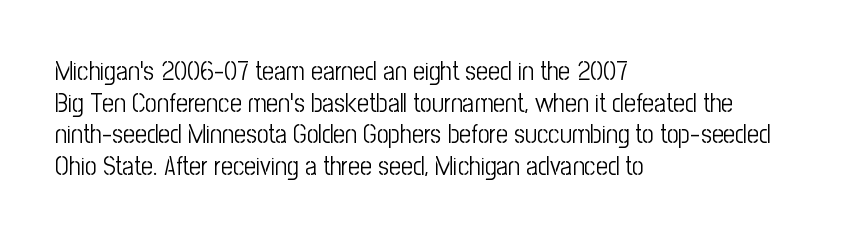
Nope, not italic — everything's standing straight. The font is comparable to plain body text, perhaps lighter. Inter-character spacing is left at the font's built-in metrics. The zone under the glyphs is completely vacant. These lines are set flush left with a ragged right edge.
